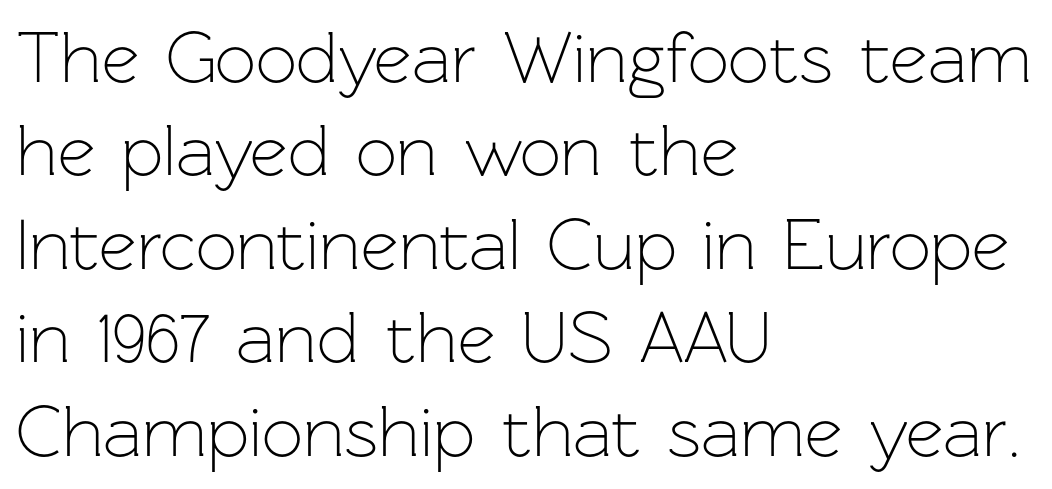
{"serif": "no", "italic": "no", "bold": "no", "weight": "light", "width": "normal", "stroke_contrast": "low", "x_height": "medium", "monospaced": "no", "underline": "no", "align": "left", "line_spacing": "normal", "line_spacing_ratio": 1.28, "letter_spacing": "normal", "letter_spacing_em": 0.0, "glyph_px": 73}
